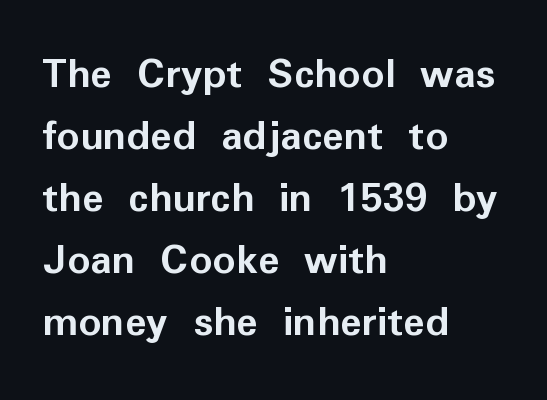
Tracking value appears to be zero — textbook default spacing. Vertical strokes here are truly vertical. The baseline area is clear. Font category for this specimen: sans-serif.
